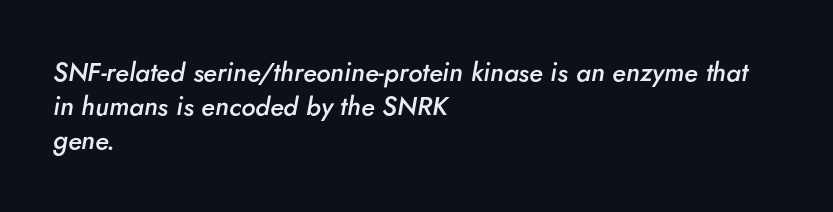
The image shows 26 px text type, italic (leaning right); set left-aligned, normal line spacing (1.3x), normal letter spacing, not underlined.
